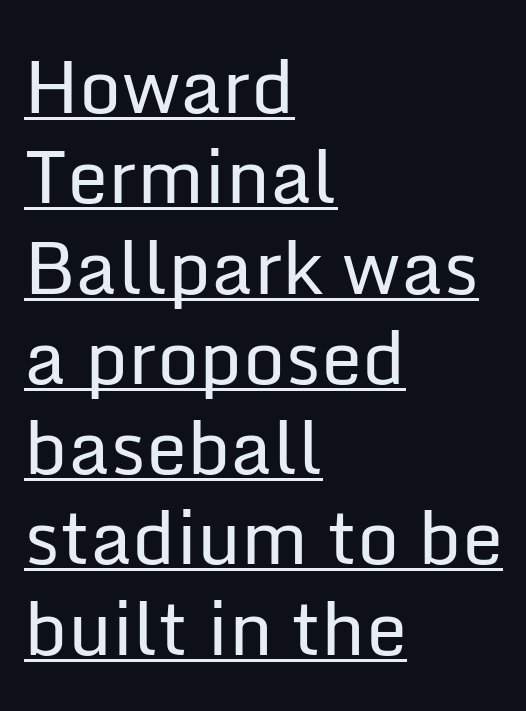
The rendering keeps characters at their native spacing. Look at the bottom of the vertical strokes: they stop flat, with no serifs. The specimen includes a rule beneath the text block's lines. Quick note: not italic, upright. All the whitespace from short lines collects on the right. No extra ink here — the face is not bold.
